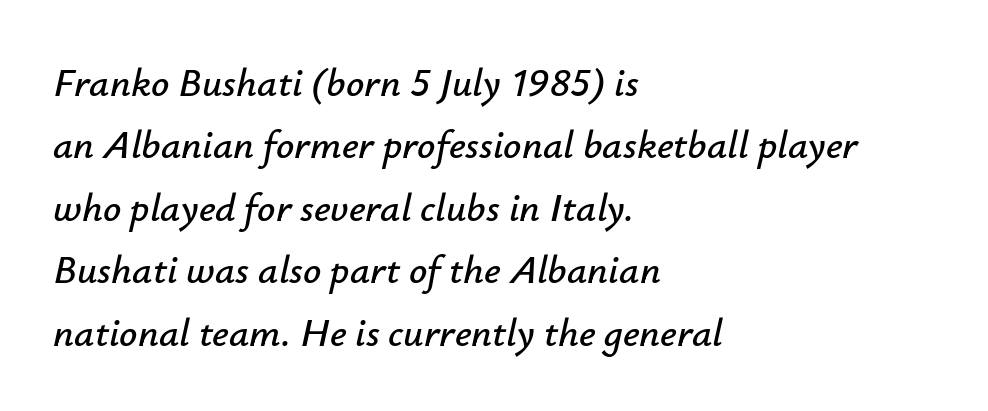
Q: Is the text italic (slanted)? A: Yes, it leans right by about 12 degrees.
Q: Is the text underlined? A: No.
Q: How is the paragraph aligned? A: Left-aligned.
Q: Is the spacing between letters normal or unusually wide? A: Normal.
Q: Is the spacing between lines tight, normal or loose? A: Normal.
Q: Width (condensed, normal, or wide)? A: Normal.
Q: Stroke contrast? A: Low.
Q: x-height? A: Small.
Q: Monospaced? A: No.
